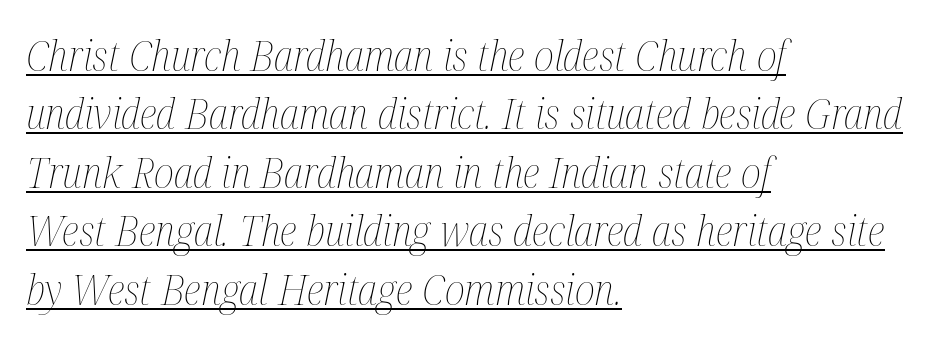
This rendering leaves character spacing at its baseline value. Looks like someone drew a line under every word here. The face looks like a standard text weight, possibly lighter. Characters are canted at an angle relative to the baseline's perpendicular.
